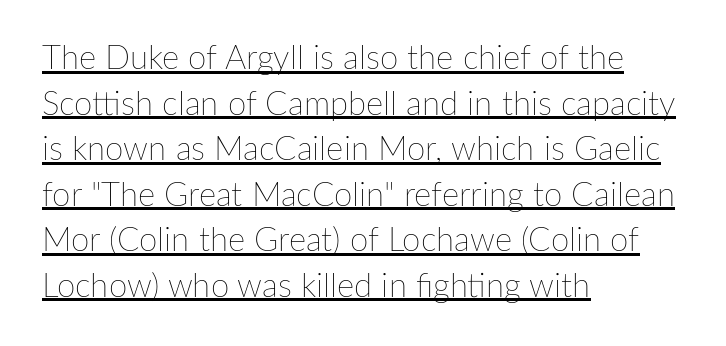
The image shows 33 px thin type, upright; set left-aligned, normal line spacing (1.38x), normal letter spacing, underlined; low stroke contrast and a medium x-height.
